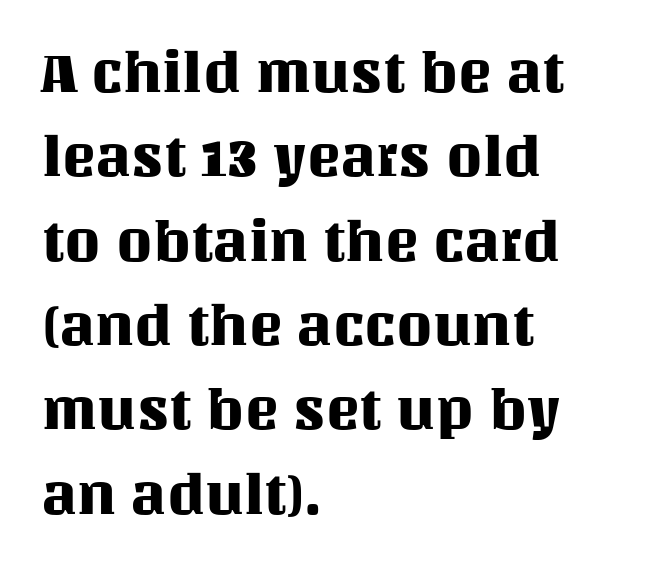
This rendering features lettering with no underline. Quick note: interline space is typical. Compared with a centered layout, this one pins lines to the left instead. If you drew a line through each stem, it would be perfectly vertical.
